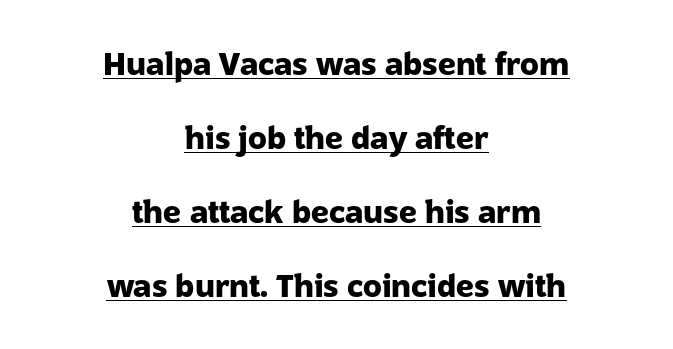
Q: Is the text bold? A: Yes.
Q: Is the text italic (slanted)? A: No, it is upright.
Q: Is the typeface a serif or a sans-serif typeface? A: Sans-serif.
Q: Is the text underlined? A: Yes.
Q: How is the paragraph aligned? A: Centered.
Q: Is the spacing between letters normal or unusually wide? A: Normal.
Q: Is the spacing between lines tight, normal or loose? A: Loose.
Q: Width (condensed, normal, or wide)? A: Normal.
Q: Stroke contrast? A: Low.
Q: x-height? A: Medium.
Q: Monospaced? A: No.
